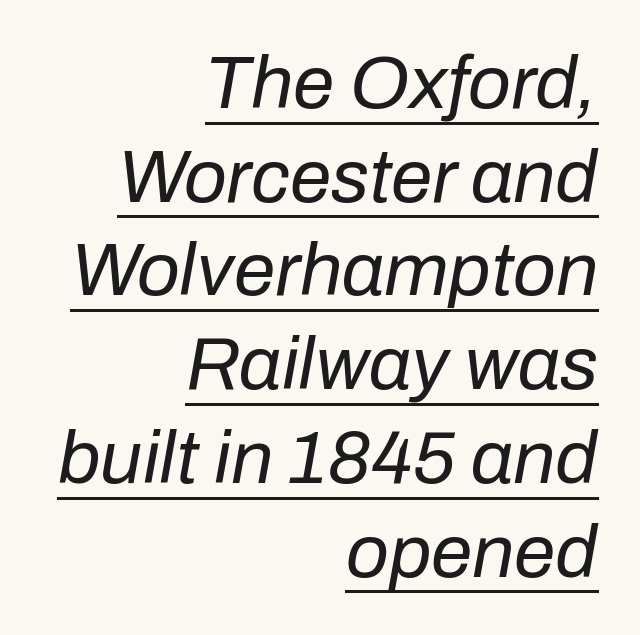
Q: Is the text bold? A: No.
Q: Is the text italic (slanted)? A: Yes, it leans right by about 10 degrees.
Q: Is the text underlined? A: Yes.
Q: How is the paragraph aligned? A: Right-aligned.
Q: Is the spacing between letters normal or unusually wide? A: Normal.
Q: Is the spacing between lines tight, normal or loose? A: Normal.
Q: Width (condensed, normal, or wide)? A: Normal.
Q: Stroke contrast? A: Low.
Q: x-height? A: Medium.
Q: Monospaced? A: No.
